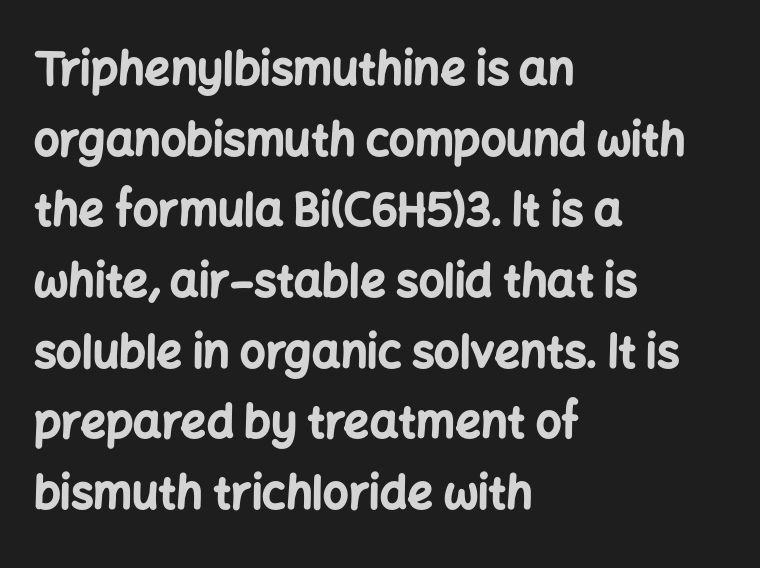
The image shows 45 px bold sans-serif type, upright; set left-aligned, normal line spacing (1.57x), normal letter spacing, not underlined; low stroke contrast and a medium x-height.
